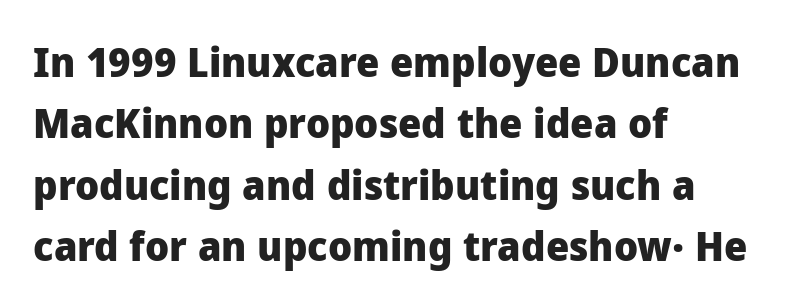
The image shows 41 px heavy sans-serif type, upright; set left-aligned, normal line spacing (1.5x), normal letter spacing, not underlined; low stroke contrast and a medium x-height.
